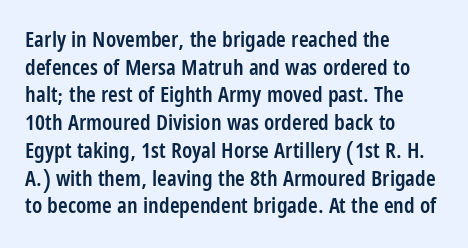
{"italic": "no", "bold": "semi", "underline": "no", "align": "left", "line_spacing": "normal", "line_spacing_ratio": 1.26, "letter_spacing": "normal", "letter_spacing_em": 0.0, "glyph_px": 22}
